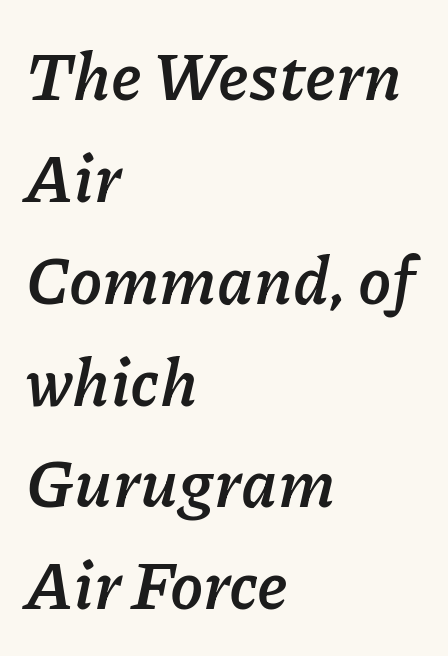
Q: Is the text bold? A: Yes.
Q: Is the text italic (slanted)? A: Yes, it leans right by about 11 degrees.
Q: Is the text underlined? A: No.
Q: How is the paragraph aligned? A: Left-aligned.
Q: Is the spacing between letters normal or unusually wide? A: Normal.
Q: Is the spacing between lines tight, normal or loose? A: Normal.
Q: Width (condensed, normal, or wide)? A: Normal.
Q: Stroke contrast? A: Low.
Q: x-height? A: Medium.
Q: Monospaced? A: No.
